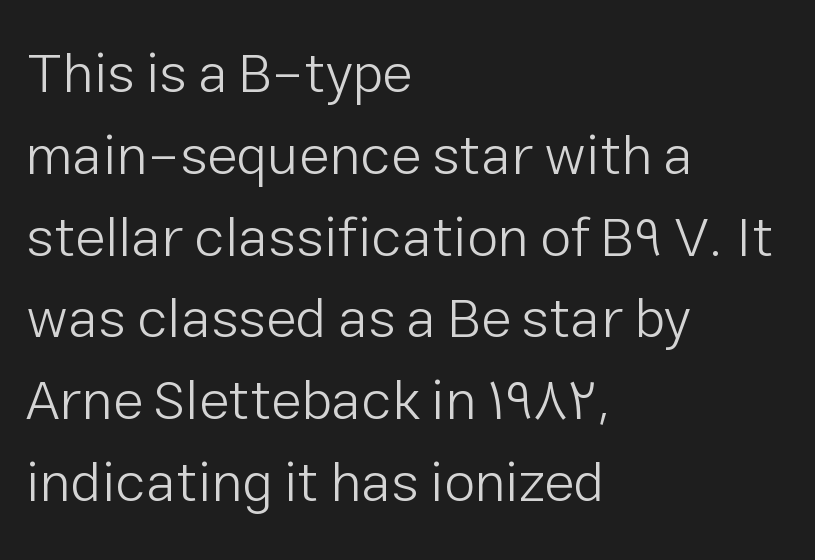
The image shows 56 px light sans-serif type, upright; set left-aligned, normal line spacing (1.46x), normal letter spacing, not underlined; low stroke contrast and a medium x-height.
